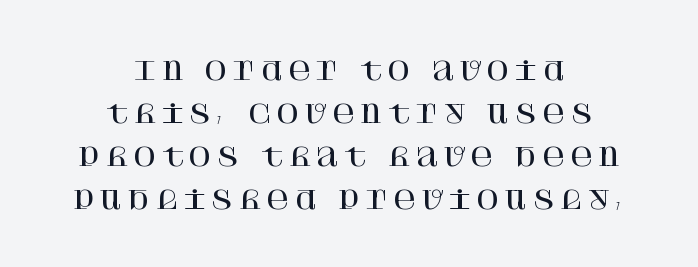
Ascenders rise straight up at ninety degrees. The words here are not underlined. Every row of glyphs is offset so its center matches the block's center.
